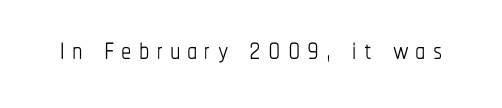
{"italic": "no", "bold": "no", "weight": "thin", "width": "condensed", "stroke_contrast": "low", "x_height": "medium", "monospaced": "no", "underline": "no", "glyph_px": 41}
